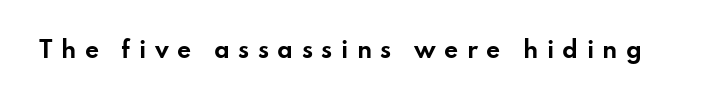
The image shows 22 px bold type, upright; set unusually wide letter spacing (+0.38 em), not underlined.
